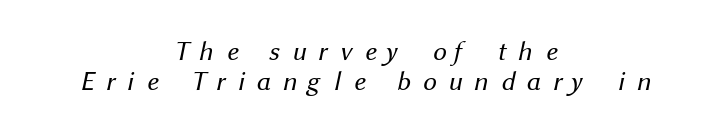
{"bold": "no", "underline": "no", "align": "center", "line_spacing": "tight", "line_spacing_ratio": 1.11, "letter_spacing": "wide", "letter_spacing_em": 0.44, "glyph_px": 27}
